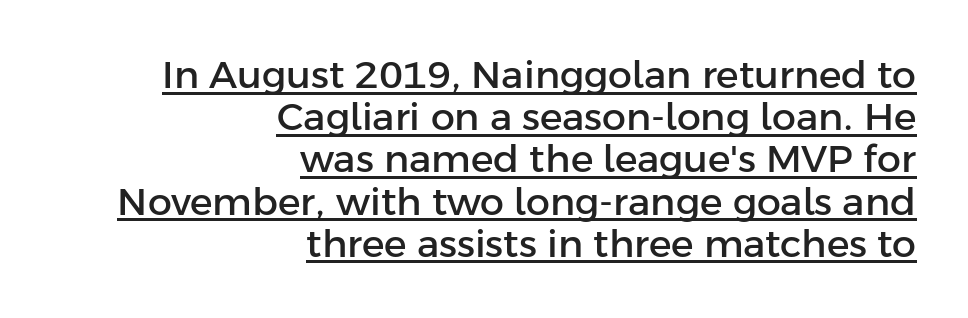
The image shows 38 px sans-serif type, upright; set right-aligned, tight line spacing (1.11x), normal letter spacing, underlined; low stroke contrast and a medium x-height.
